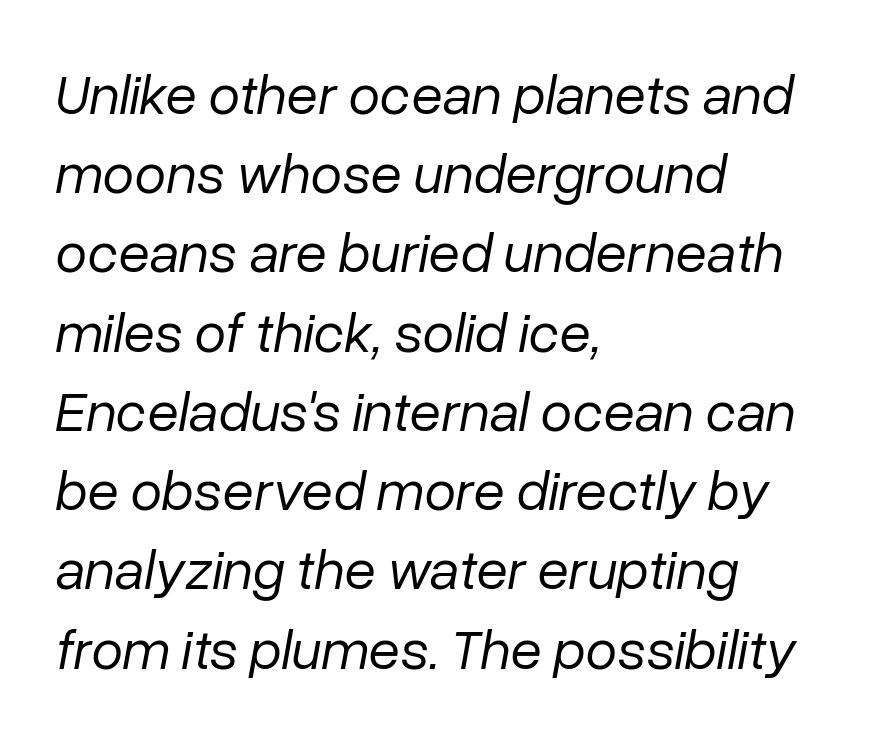
Q: Is the text bold? A: No.
Q: Is the text italic (slanted)? A: Yes, it leans right by about 10 degrees.
Q: Is the text underlined? A: No.
Q: How is the paragraph aligned? A: Left-aligned.
Q: Is the spacing between letters normal or unusually wide? A: Normal.
Q: Is the spacing between lines tight, normal or loose? A: Normal.
Q: Width (condensed, normal, or wide)? A: Normal.
Q: Stroke contrast? A: Low.
Q: x-height? A: Medium.
Q: Monospaced? A: No.
